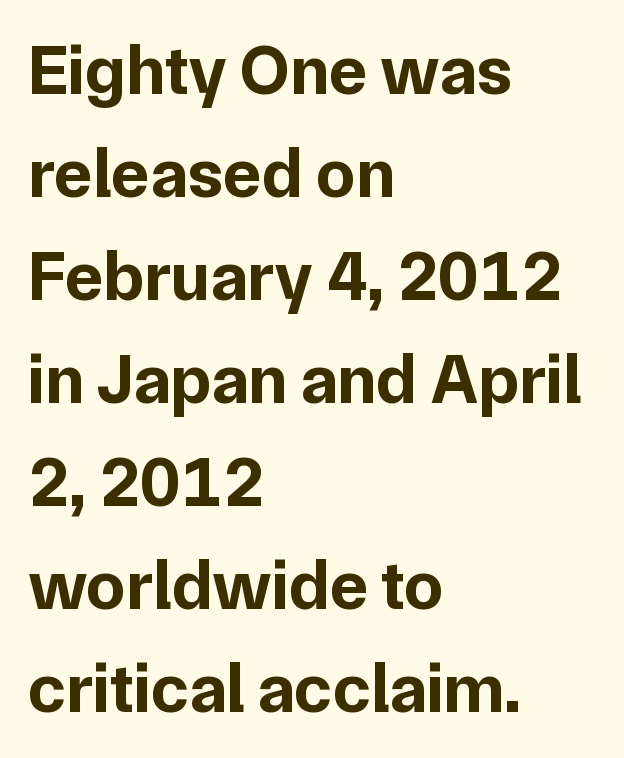
The face used here is proportionally spaced, like ordinary book or web type. The letterforms sit shoulder to shoulder at normal distance. The paragraph shown leans on its left margin. Designer's note — italics off, roman on. The space between consecutive lines is moderate. What weight is shown? A full bold with thick strokes.
